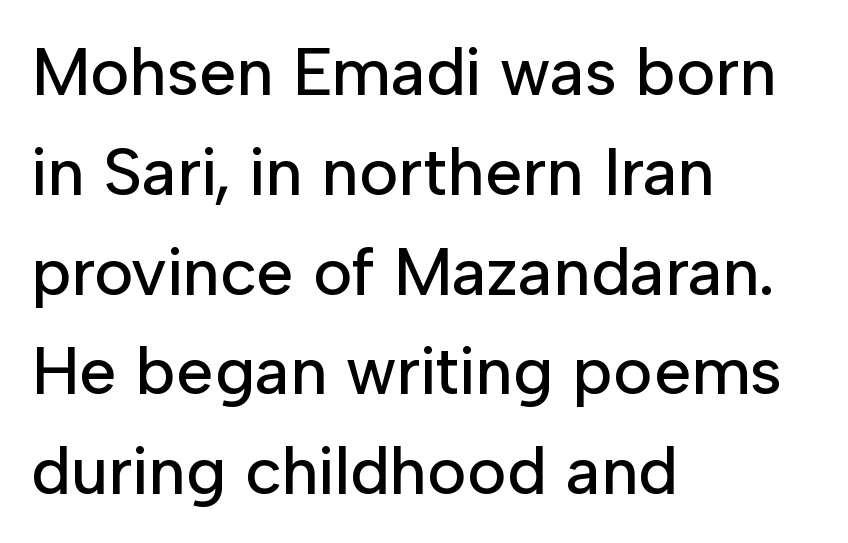
Characters follow at the spacing the type designer built in. Is there much room between lines? A standard amount, neither cramped nor airy. Tall strokes in this sample are plumb rather than angled. Letterform terminals end flat and unadorned throughout the passage. Character widths vary here, with narrow letters taking less room than wide ones.
